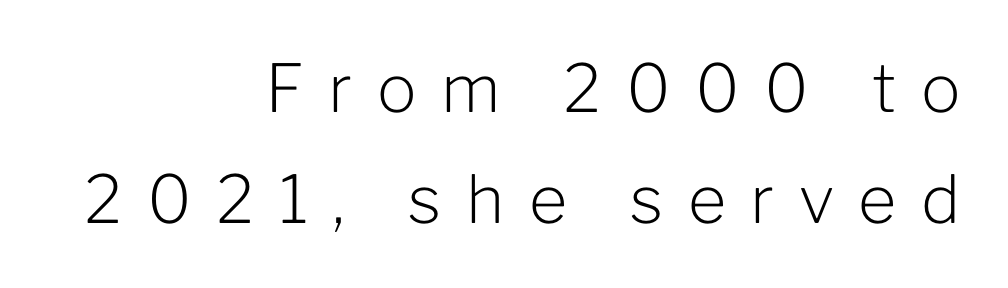
{"serif": "no", "italic": "no", "bold": "no", "weight": "light", "width": "normal", "stroke_contrast": "low", "x_height": "medium", "monospaced": "no", "underline": "no", "align": "right", "line_spacing": "normal", "line_spacing_ratio": 1.68, "letter_spacing": "wide", "letter_spacing_em": 0.37, "glyph_px": 66}
